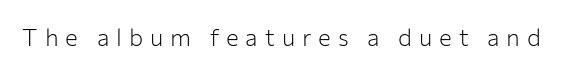
Q: Is the text bold? A: No.
Q: Is the text italic (slanted)? A: No, it is upright.
Q: Is the text underlined? A: No.
Q: Is the spacing between letters normal or unusually wide? A: Unusually wide.
